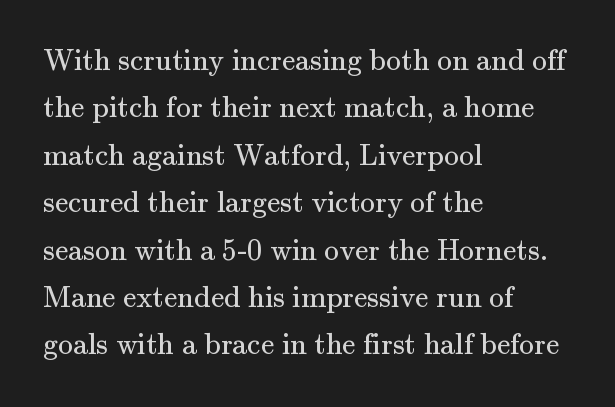
{"serif": "yes", "italic": "no", "bold": "no", "weight": "regular", "width": "normal", "stroke_contrast": "medium", "x_height": "small", "monospaced": "no", "underline": "no", "align": "left", "line_spacing": "normal", "line_spacing_ratio": 1.58, "letter_spacing": "normal", "letter_spacing_em": 0.0, "glyph_px": 30}
